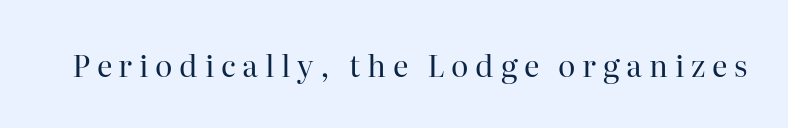
Q: Is the text bold? A: No.
Q: Is the text italic (slanted)? A: No, it is upright.
Q: Is the typeface a serif or a sans-serif typeface? A: Serif.
Q: Is the text underlined? A: No.
Q: Is the spacing between letters normal or unusually wide? A: Unusually wide.
Q: Width (condensed, normal, or wide)? A: Normal.
Q: Stroke contrast? A: High.
Q: x-height? A: Medium.
Q: Monospaced? A: No.
